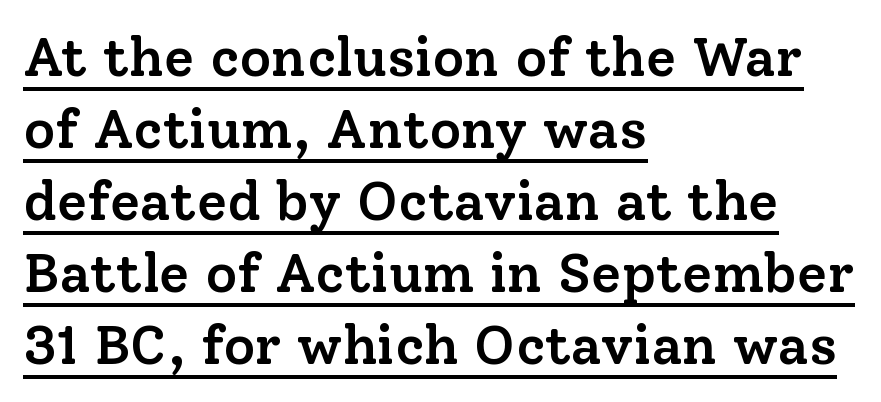
The image shows 55 px semibold serif type, upright; set left-aligned, normal line spacing (1.31x), normal letter spacing, underlined; low stroke contrast and a medium x-height.
